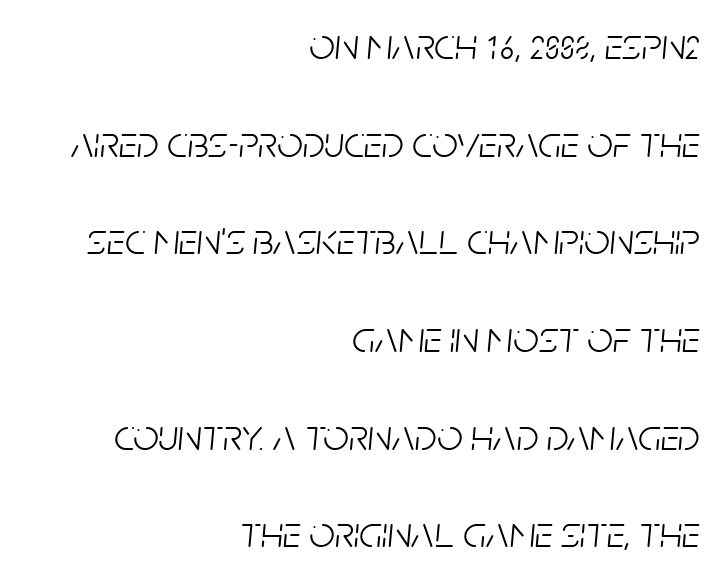
{"italic": "yes", "lean": "right", "slant_degrees": 5, "bold": "no", "weight": "light", "width": "condensed", "stroke_contrast": "low", "x_height": "large", "monospaced": "no", "underline": "no", "align": "right", "line_spacing": "loose", "line_spacing_ratio": 2.17, "letter_spacing": "normal", "letter_spacing_em": 0.0, "glyph_px": 45}
